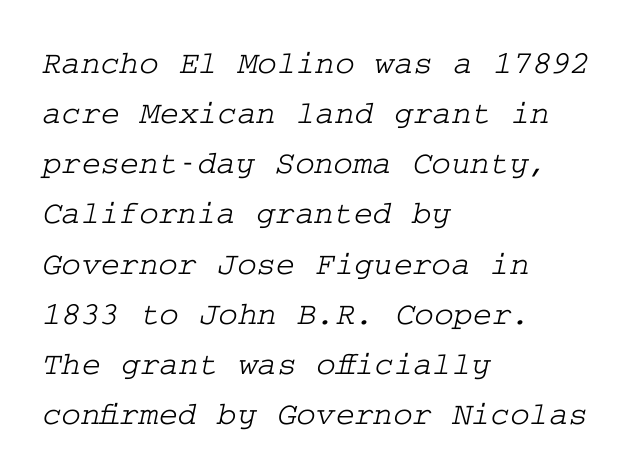
{"serif": "yes", "width": "wide", "stroke_contrast": "low", "x_height": "medium", "underline": "no", "align": "left", "line_spacing": "normal", "line_spacing_ratio": 1.52, "letter_spacing": "normal", "letter_spacing_em": 0.0, "glyph_px": 33}
